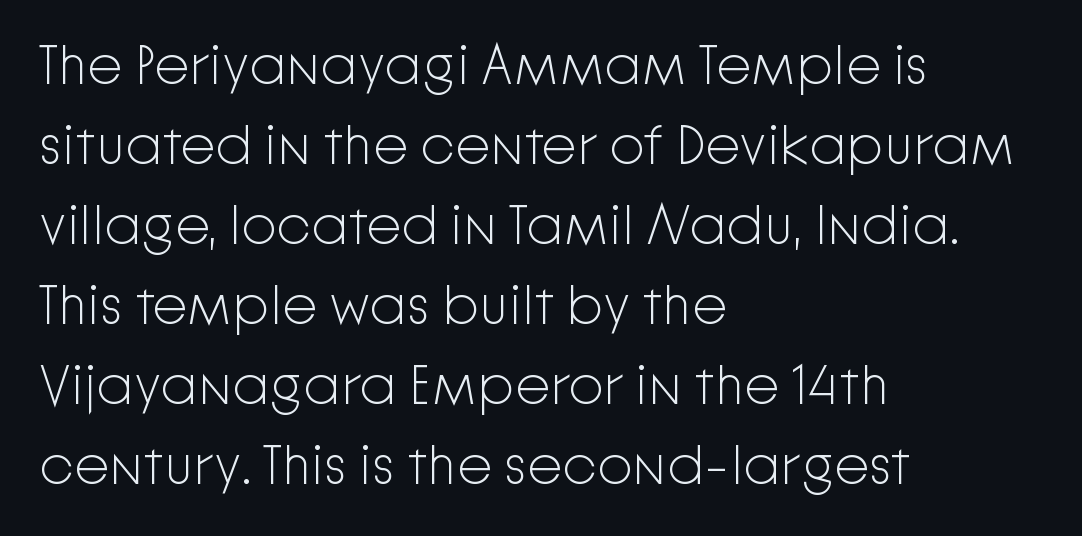
{"serif": "no", "italic": "no", "bold": "no", "weight": "light", "width": "normal", "stroke_contrast": "low", "x_height": "medium", "monospaced": "no", "underline": "no", "align": "left", "line_spacing": "normal", "line_spacing_ratio": 1.43, "letter_spacing": "normal", "letter_spacing_em": 0.0, "glyph_px": 56}
